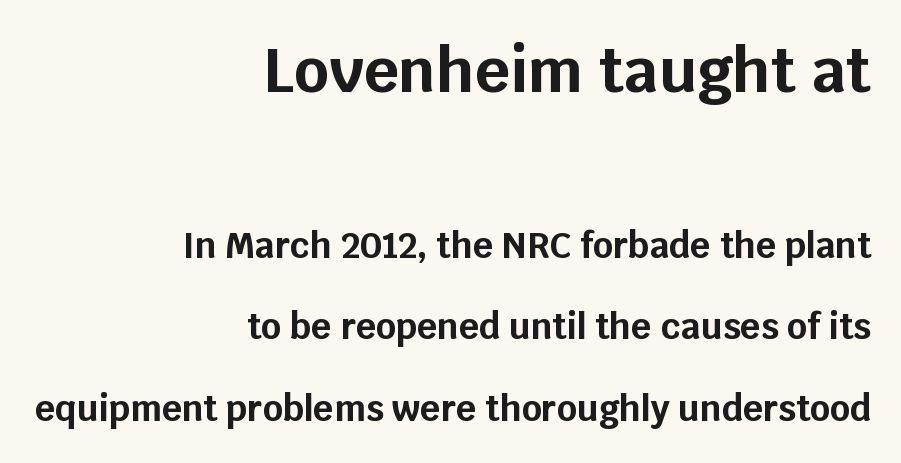
The image shows 61 px bold sans-serif type, upright; set right-aligned, loose line spacing (2.34x), normal letter spacing, not underlined; the first (top) block is 1.74x larger; low stroke contrast and a large x-height.
